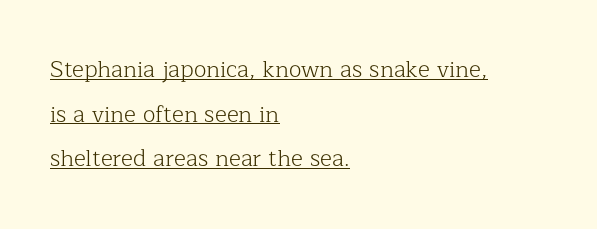
Q: Is the text bold? A: No.
Q: Is the text italic (slanted)? A: No, it is upright.
Q: Is the text underlined? A: Yes.
Q: How is the paragraph aligned? A: Left-aligned.
Q: Is the spacing between letters normal or unusually wide? A: Normal.
Q: Is the spacing between lines tight, normal or loose? A: Loose.
